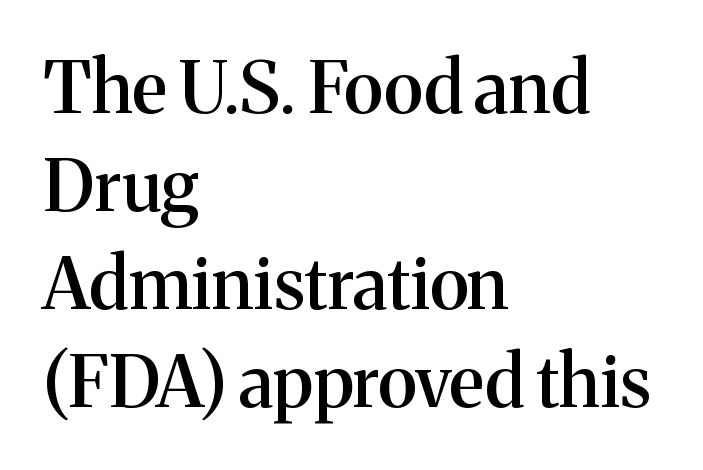
Proportional: the letters do not fall into vertical columns. Posture: vertical. Vertically, the passage feels balanced, rows spaced as you'd expect. Typesetter's note: demi weight, one step under bold. Type style note: has serifs. The space directly below the letters is spotless.
